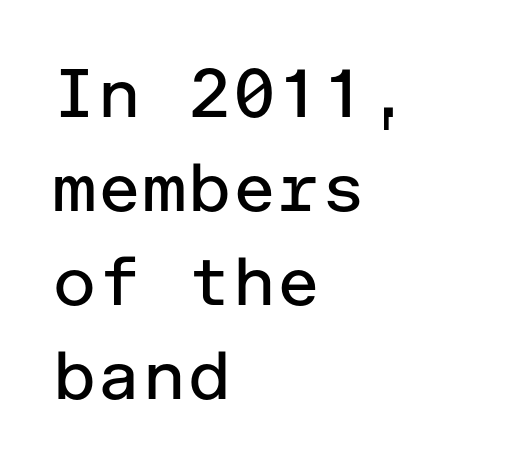
In terms of letterspacing, this is plain default setting. The setting favours the left margin, as ordinary paragraphs usually do. This reads as an unemphasized weight, regular at the heaviest. The strip under each line holds only bare page. Horizontal bands of white between lines are of average thickness.
